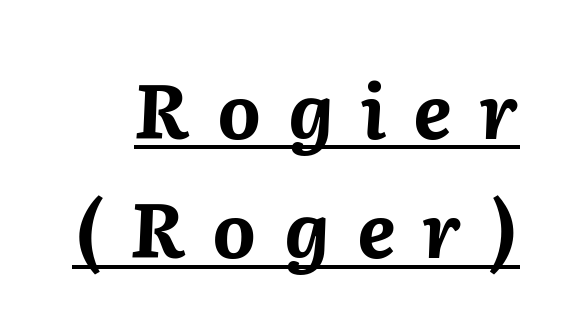
The image shows 75 px bold type, italic (leaning right); set normal line spacing (1.59x), unusually wide letter spacing (+0.36 em), underlined; medium stroke contrast and a medium x-height.
